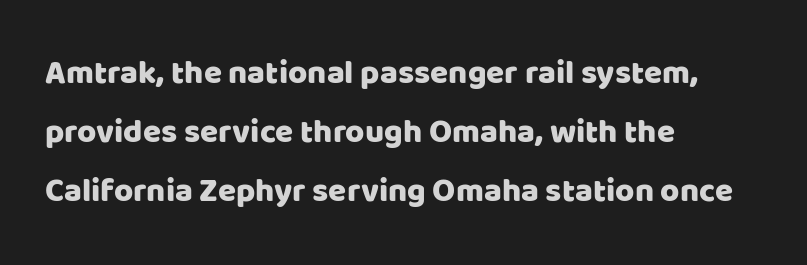
{"serif": "no", "italic": "no", "width": "normal", "stroke_contrast": "low", "x_height": "large", "monospaced": "no", "underline": "no", "align": "left", "line_spacing_ratio": 1.79, "letter_spacing": "normal", "letter_spacing_em": 0.0, "glyph_px": 33}
